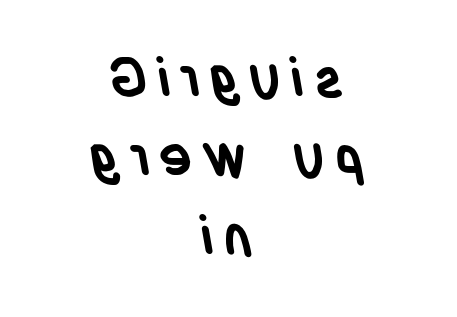
{"serif": "no", "bold": "yes", "weight": "semibold", "width": "condensed", "stroke_contrast": "low", "x_height": "large", "monospaced": "no", "underline": "no", "align": "center", "line_spacing": "normal", "line_spacing_ratio": 1.41, "glyph_px": 56}
